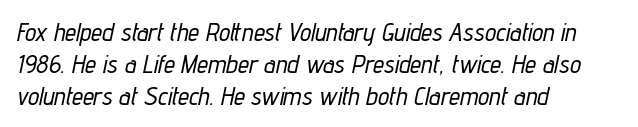
Q: Is the text italic (slanted)? A: Yes, it leans right by about 12 degrees.
Q: Is the text underlined? A: No.
Q: How is the paragraph aligned? A: Left-aligned.
Q: Is the spacing between letters normal or unusually wide? A: Normal.
Q: Is the spacing between lines tight, normal or loose? A: Normal.
